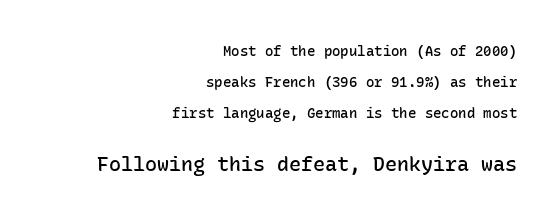
{"italic": "no", "bold": "semi", "underline": "no", "align": "right", "line_spacing": "loose", "line_spacing_ratio": 2.23, "letter_spacing": "normal", "letter_spacing_em": 0.0, "larger_block": "second", "size_ratio": 1.43, "glyph_px": 20}
